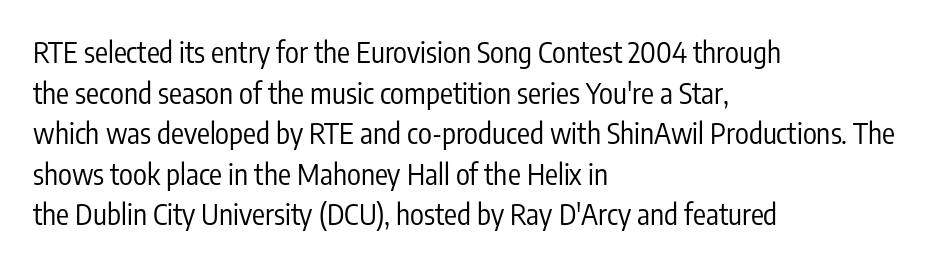
Q: Is the text bold? A: No.
Q: Is the text italic (slanted)? A: No, it is upright.
Q: Is the typeface a serif or a sans-serif typeface? A: Sans-serif.
Q: Is the text underlined? A: No.
Q: How is the paragraph aligned? A: Left-aligned.
Q: Is the spacing between letters normal or unusually wide? A: Normal.
Q: Is the spacing between lines tight, normal or loose? A: Normal.
Q: Width (condensed, normal, or wide)? A: Condensed.
Q: Stroke contrast? A: Low.
Q: x-height? A: Medium.
Q: Monospaced? A: No.
